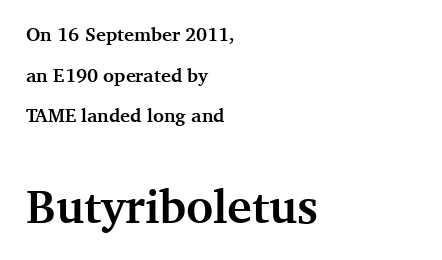
{"serif": "yes", "italic": "no", "bold": "yes", "weight": "semibold", "width": "normal", "stroke_contrast": "medium", "x_height": "medium", "monospaced": "no", "underline": "no", "align": "left", "line_spacing": "loose", "line_spacing_ratio": 2.14, "letter_spacing": "normal", "letter_spacing_em": 0.0, "larger_block": "second", "size_ratio": 2.47, "glyph_px": 47}
